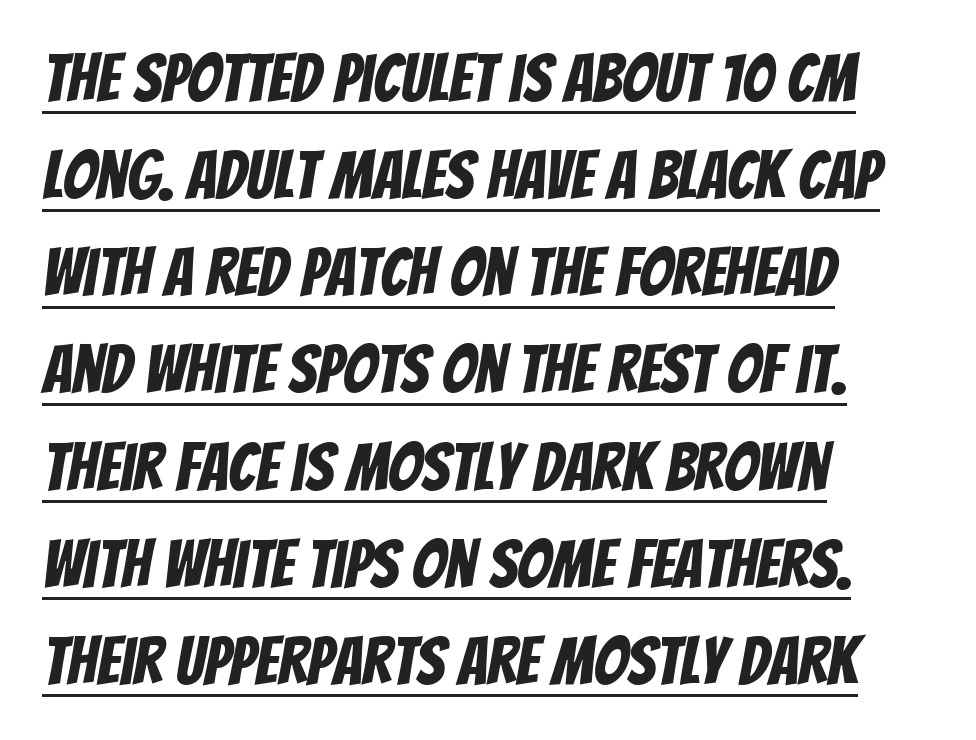
Q: Is the typeface a serif or a sans-serif typeface? A: Sans-serif.
Q: Is the text underlined? A: Yes.
Q: How is the paragraph aligned? A: Left-aligned.
Q: Is the spacing between letters normal or unusually wide? A: Normal.
Q: Is the spacing between lines tight, normal or loose? A: Normal.
Q: Width (condensed, normal, or wide)? A: Condensed.
Q: Stroke contrast? A: Low.
Q: x-height? A: Large.
Q: Monospaced? A: No.
